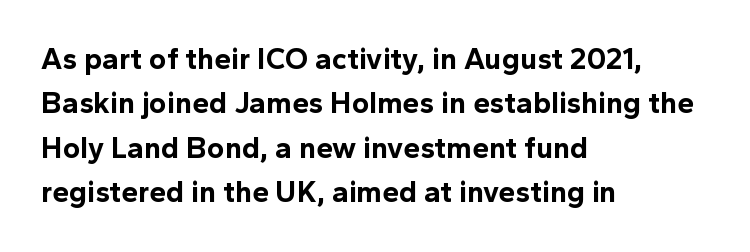
Q: Is the text bold? A: Yes.
Q: Is the text italic (slanted)? A: No, it is upright.
Q: Is the typeface a serif or a sans-serif typeface? A: Sans-serif.
Q: Is the text underlined? A: No.
Q: How is the paragraph aligned? A: Left-aligned.
Q: Is the spacing between letters normal or unusually wide? A: Normal.
Q: Is the spacing between lines tight, normal or loose? A: Normal.
Q: Width (condensed, normal, or wide)? A: Normal.
Q: x-height? A: Medium.
Q: Monospaced? A: No.
